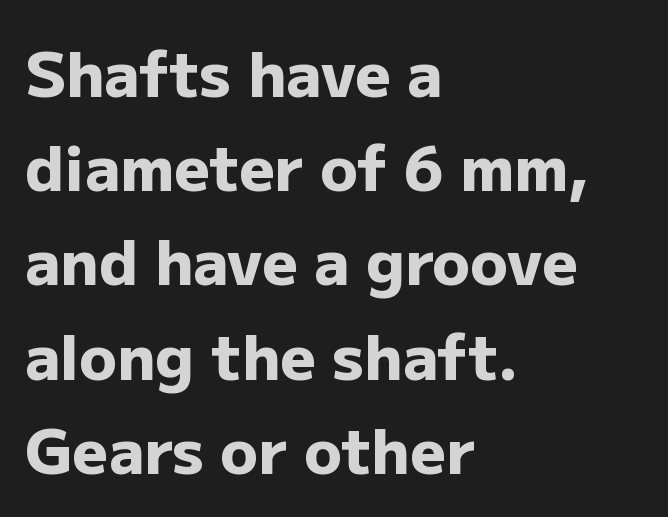
{"serif": "no", "italic": "no", "bold": "yes", "weight": "heavy", "width": "normal", "stroke_contrast": "low", "x_height": "medium", "monospaced": "no", "underline": "no", "align": "left", "line_spacing": "normal", "line_spacing_ratio": 1.52, "letter_spacing": "normal", "letter_spacing_em": 0.0, "glyph_px": 62}
